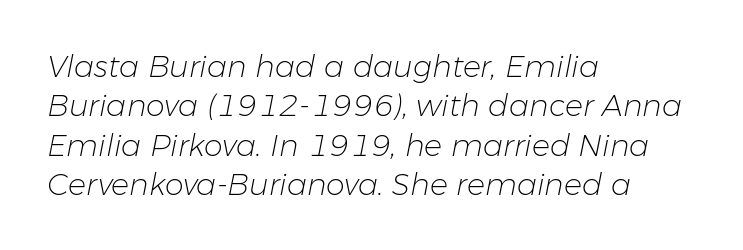
The image shows 30 px light type, italic (leaning right); set left-aligned, normal line spacing (1.31x), normal letter spacing, not underlined; low stroke contrast and a medium x-height.
